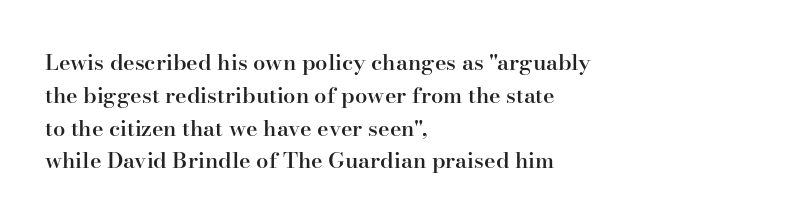
{"italic": "no", "bold": "semi", "underline": "no", "align": "left", "line_spacing": "normal", "line_spacing_ratio": 1.49, "letter_spacing": "normal", "letter_spacing_em": 0.0, "glyph_px": 22}
